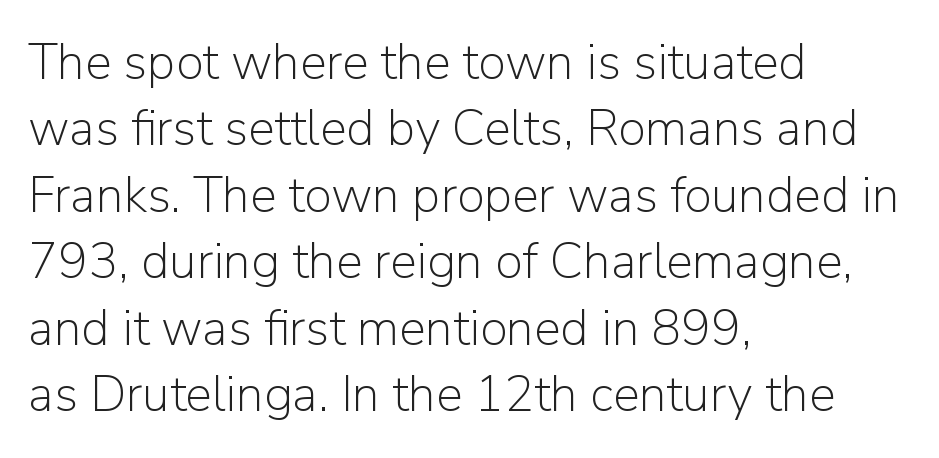
The image shows 50 px light sans-serif type, upright; set left-aligned, normal line spacing (1.33x), normal letter spacing, not underlined; low stroke contrast and a medium x-height.
